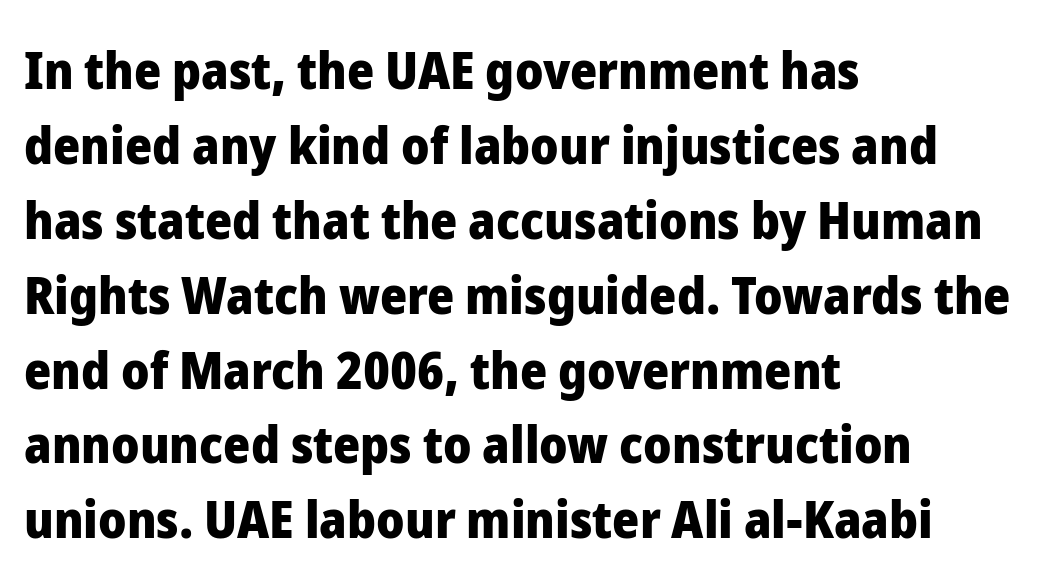
The image shows 52 px heavy sans-serif type, upright; set left-aligned, normal line spacing (1.44x), normal letter spacing, not underlined; low stroke contrast and a medium x-height.
